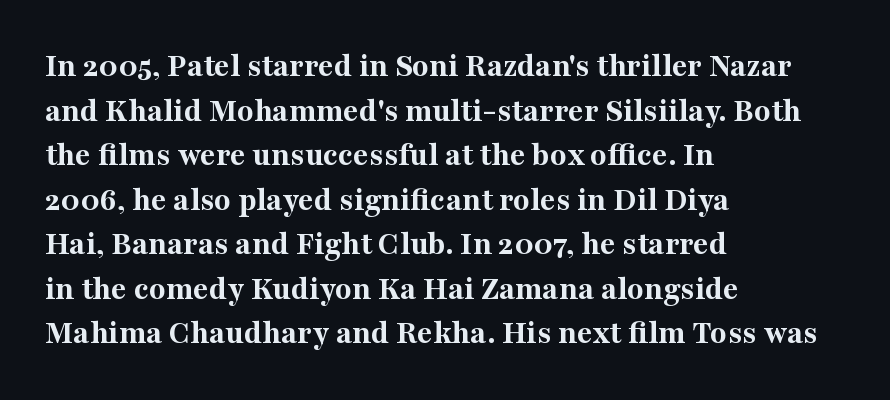
{"serif": "yes", "italic": "no", "bold": "yes", "weight": "bold", "width": "normal", "stroke_contrast": "medium", "x_height": "medium", "monospaced": "no", "underline": "no", "align": "left", "line_spacing": "normal", "line_spacing_ratio": 1.31, "letter_spacing": "normal", "letter_spacing_em": 0.0, "glyph_px": 34}
